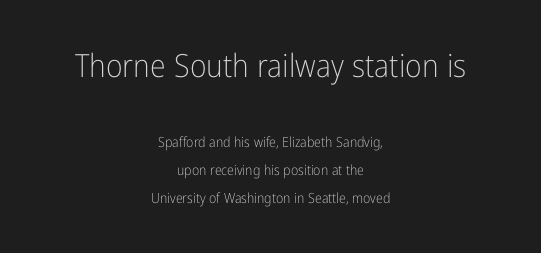
Typographically, this falls in the sans-serif category. Short note: letters normally spaced. Vertical stems look standard width or narrower in stroke. This sample has the flowing, uneven cadence of proportional lettering. Whoever set this chose breathing room over compactness in the vertical rhythm. Where is the straight margin? There isn't one; the lines are centered.
